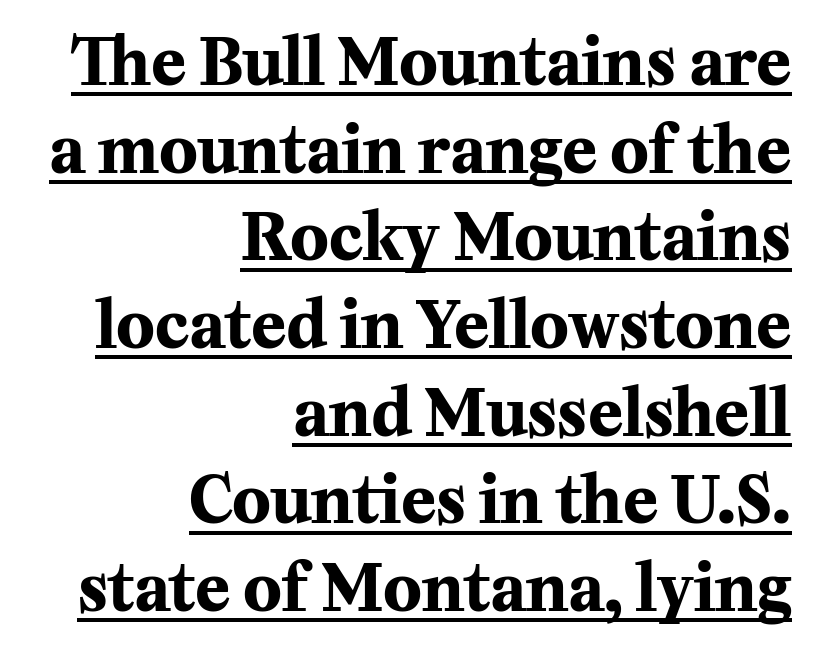
The image shows 64 px bold serif type, upright; set right-aligned, normal line spacing (1.37x), normal letter spacing, underlined; medium stroke contrast and a medium x-height.
